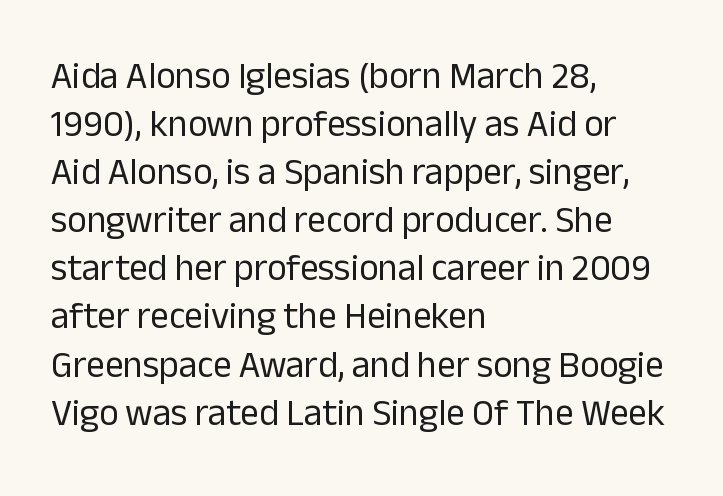
Italic: no, the glyphs are upright roman. The passage is arranged the way most books set body copy — flush left. The characters are drawn with everyday or finer stroke widths. Any mark beneath the type? The region is blank. There is no visible air inserted between adjacent glyphs. The face used here is proportionally spaced, like ordinary book or web type.
